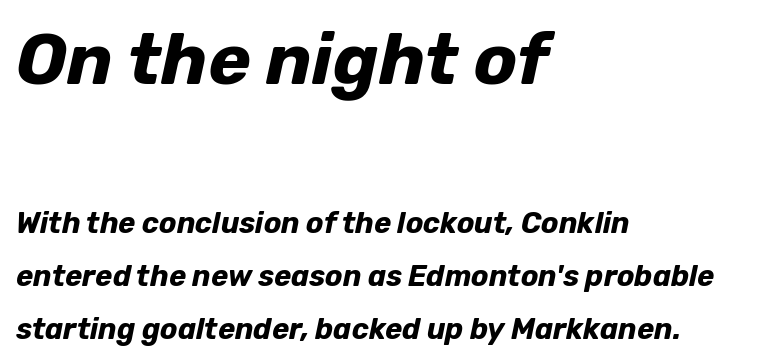
The image shows 72 px bold type, italic (leaning right); set left-aligned, line spacing 1.83x, normal letter spacing, not underlined; the first (top) block is 2.48x larger; low stroke contrast and a medium x-height.
